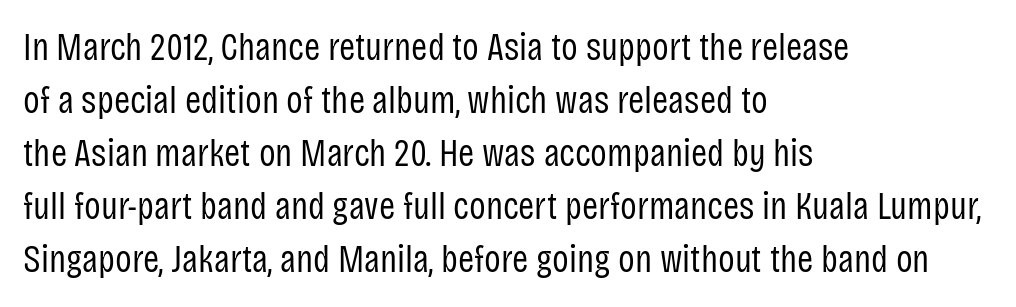
The image shows 39 px regular-weight, condensed sans-serif type, upright; set left-aligned, normal line spacing (1.36x), normal letter spacing, not underlined; low stroke contrast and a large x-height.
